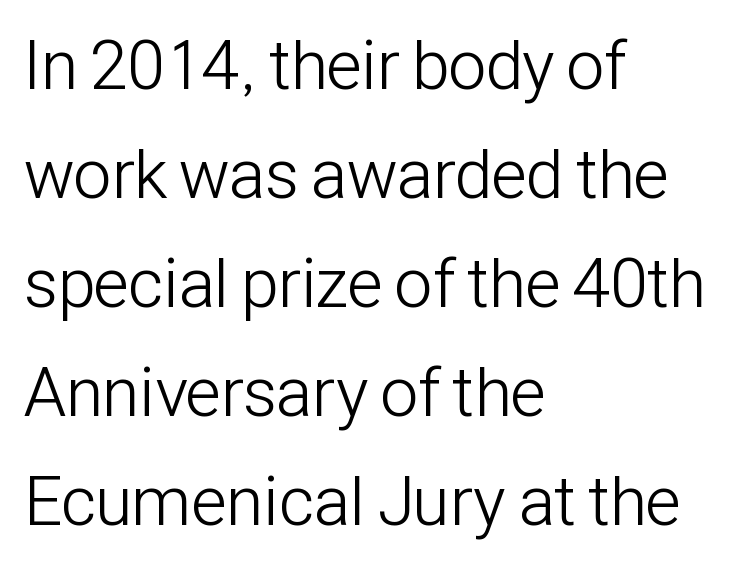
The image shows 69 px light, condensed sans-serif type, upright; set left-aligned, normal line spacing (1.58x), normal letter spacing, not underlined; low stroke contrast and a medium x-height.
